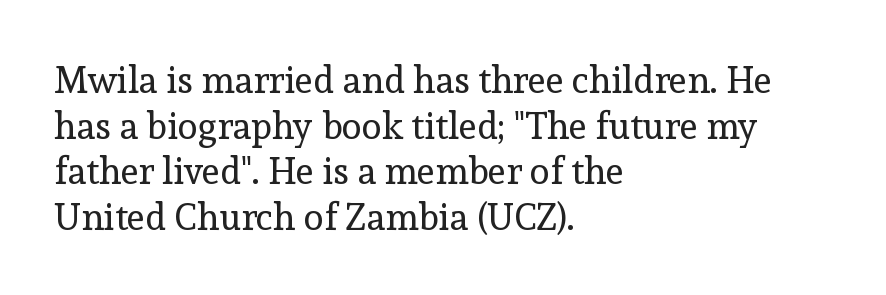
The image shows 37 px regular-weight serif type, upright; set left-aligned, line spacing 1.23x, normal letter spacing, not underlined; a medium x-height.
